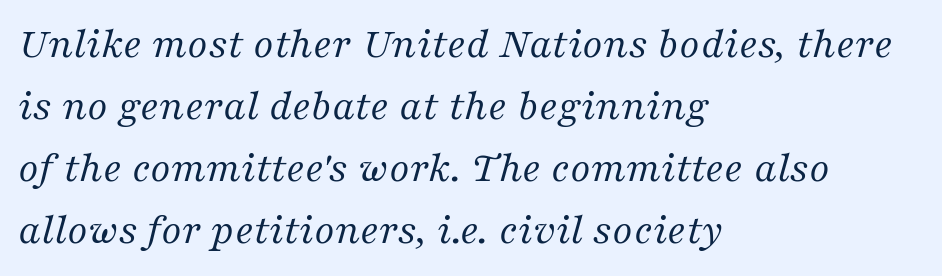
Q: Is the text bold? A: No.
Q: Is the text italic (slanted)? A: Yes, it leans right by about 16 degrees.
Q: Is the typeface a serif or a sans-serif typeface? A: Serif.
Q: Is the text underlined? A: No.
Q: How is the paragraph aligned? A: Left-aligned.
Q: Is the spacing between letters normal or unusually wide? A: Normal.
Q: Is the spacing between lines tight, normal or loose? A: Normal.
Q: Width (condensed, normal, or wide)? A: Normal.
Q: Stroke contrast? A: Medium.
Q: x-height? A: Medium.
Q: Monospaced? A: No.
